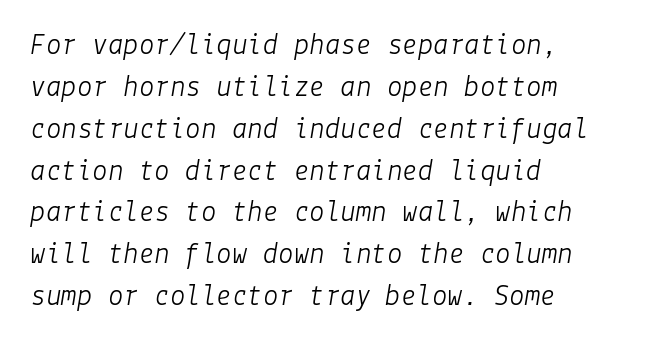
The image shows 31 px light type, italic (leaning right); set left-aligned, normal line spacing (1.35x), normal letter spacing, not underlined; low stroke contrast and a medium x-height.
